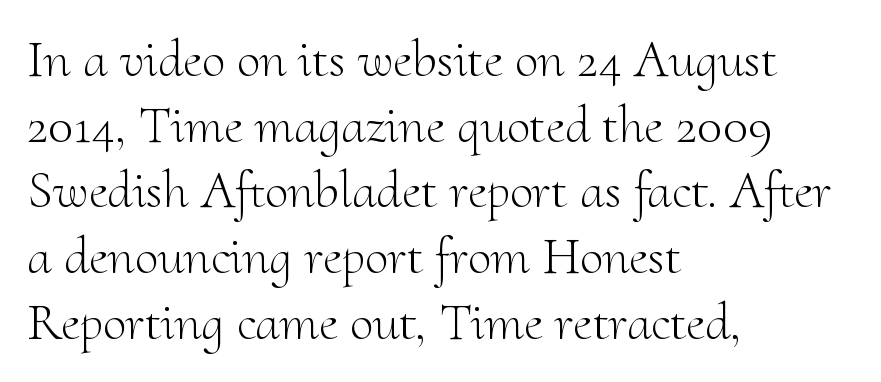
The glyphs in this specimen are seriffed. Stroke thickness stays within the range of a standard reading face or lighter. If you drew a line through each stem, it would be perfectly vertical. Characters follow at the spacing the type designer built in. The passage shown is typed in a proportional face where columns would drift.
